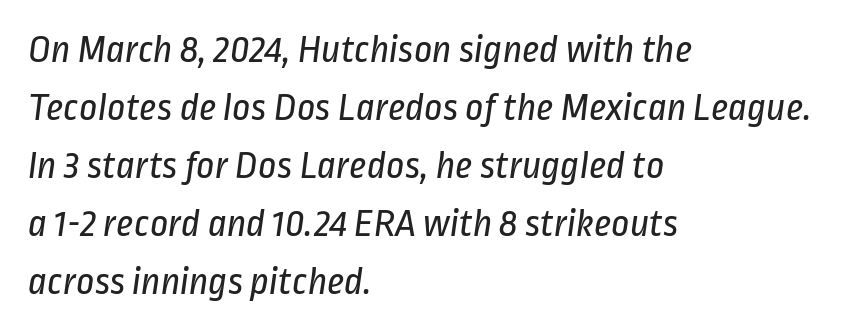
{"serif": "no", "bold": "no", "weight": "regular", "width": "condensed", "stroke_contrast": "low", "x_height": "medium", "monospaced": "no", "underline": "no", "align": "left", "line_spacing": "normal", "line_spacing_ratio": 1.45, "letter_spacing": "normal", "letter_spacing_em": 0.0, "glyph_px": 40}
